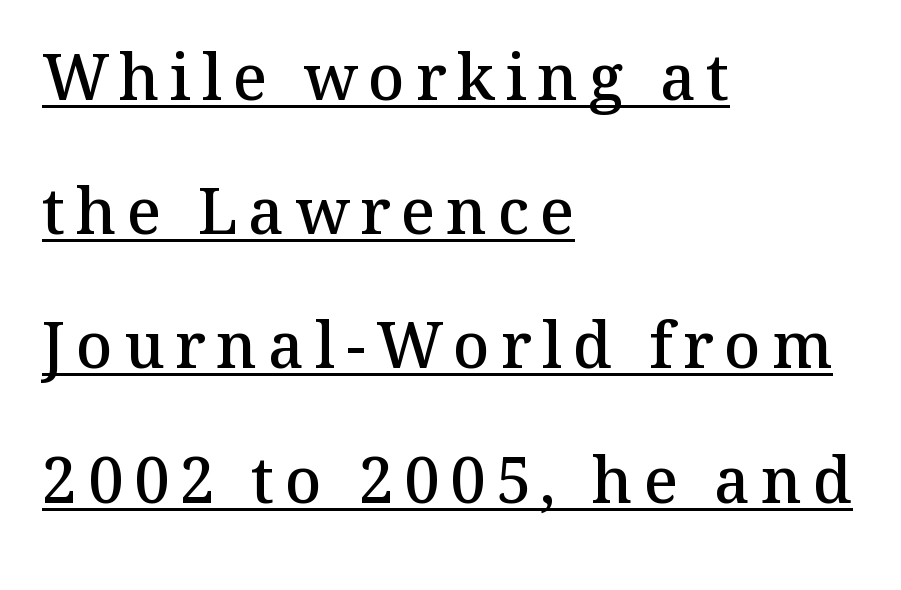
A somewhat darkened texture: the type is semibold rather than bold. These characters rest on top of a visible drawn line. The face used here is proportionally spaced, like ordinary book or web type. How would I describe the line gaps? Wide and relaxed. Typographically, this falls in the serif category. Posture: vertical.
